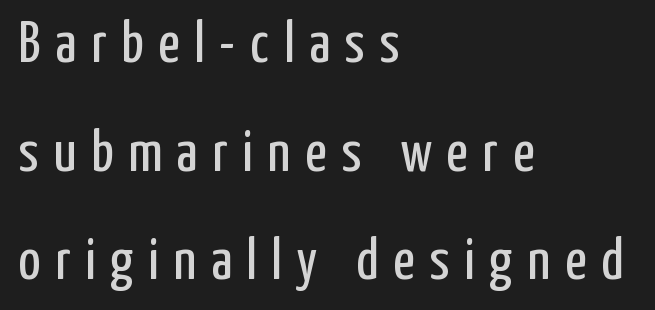
Q: Is the text bold? A: No.
Q: Is the text italic (slanted)? A: No, it is upright.
Q: Is the typeface a serif or a sans-serif typeface? A: Sans-serif.
Q: Is the text underlined? A: No.
Q: How is the paragraph aligned? A: Left-aligned.
Q: Is the spacing between letters normal or unusually wide? A: Unusually wide.
Q: Width (condensed, normal, or wide)? A: Condensed.
Q: Stroke contrast? A: Low.
Q: x-height? A: Medium.
Q: Monospaced? A: No.
